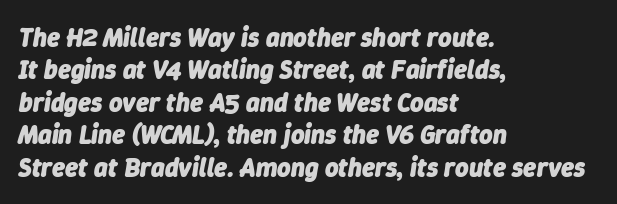
The image shows 26 px bold type, italic (leaning right); set left-aligned, normal line spacing (1.25x), normal letter spacing, not underlined.
